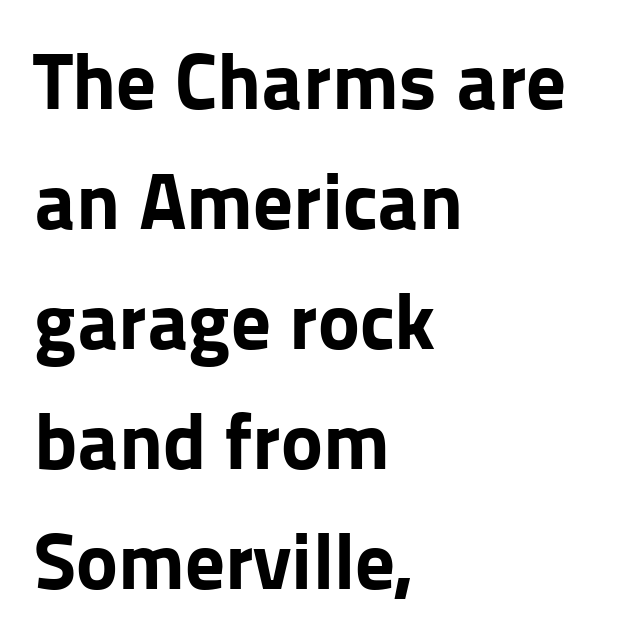
The image shows 79 px bold sans-serif type, upright; set left-aligned, normal line spacing (1.52x), normal letter spacing, not underlined; low stroke contrast and a medium x-height.
